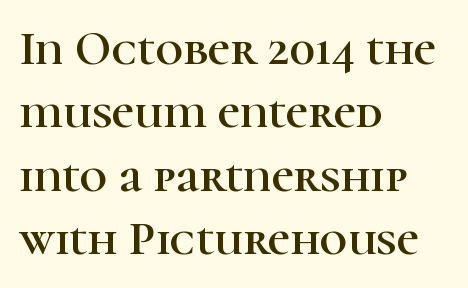
The image shows 48 px serif type, upright; set left-aligned, normal line spacing (1.32x), normal letter spacing, not underlined; high stroke contrast and a medium x-height.
